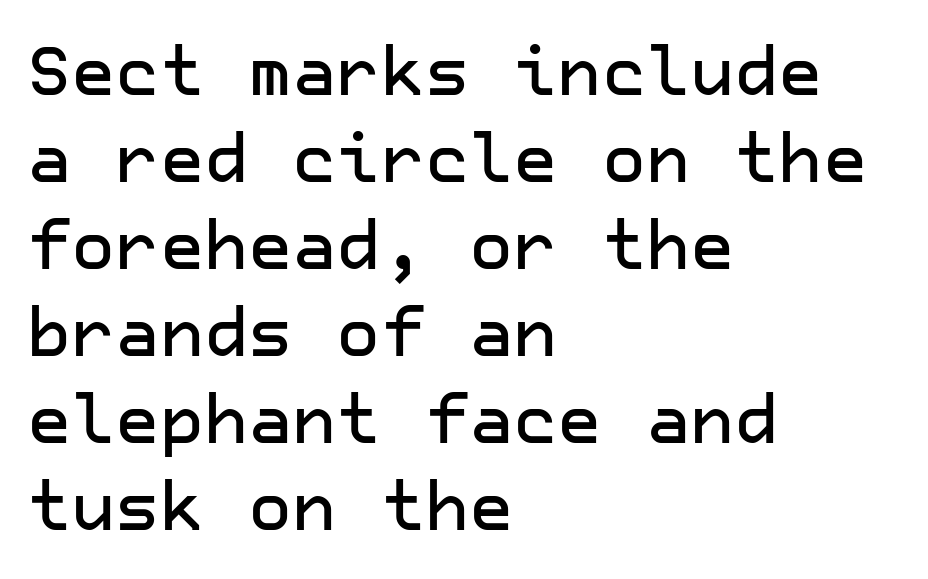
The image shows 68 px sans-serif type, upright; set left-aligned, normal line spacing (1.28x), normal letter spacing, not underlined; low stroke contrast and a medium x-height.
